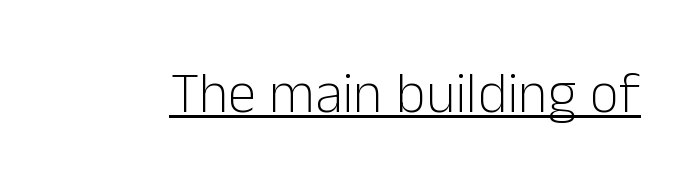
The image shows 57 px light sans-serif type, upright; set normal letter spacing, underlined; low stroke contrast and a medium x-height.
